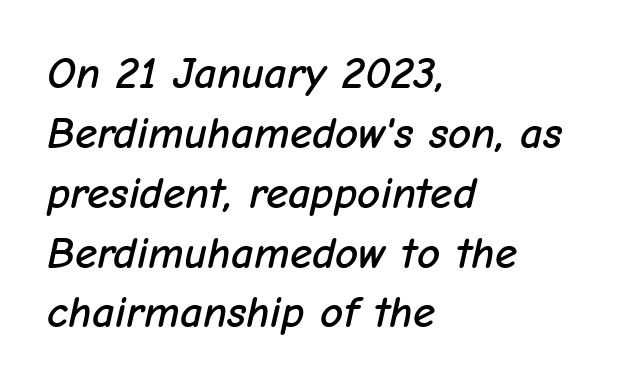
Q: Is the text italic (slanted)? A: Yes, it leans right by about 12 degrees.
Q: Is the text underlined? A: No.
Q: How is the paragraph aligned? A: Left-aligned.
Q: Is the spacing between letters normal or unusually wide? A: Normal.
Q: Is the spacing between lines tight, normal or loose? A: Normal.
Q: Width (condensed, normal, or wide)? A: Normal.
Q: Stroke contrast? A: Low.
Q: x-height? A: Medium.
Q: Monospaced? A: No.
